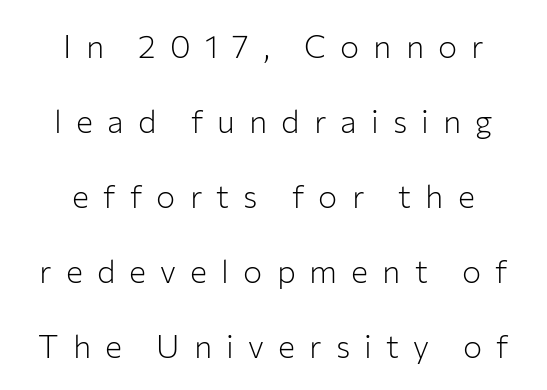
Q: Is the text bold? A: No.
Q: Is the text italic (slanted)? A: No, it is upright.
Q: Is the typeface a serif or a sans-serif typeface? A: Sans-serif.
Q: Is the text underlined? A: No.
Q: How is the paragraph aligned? A: Centered.
Q: Is the spacing between letters normal or unusually wide? A: Unusually wide.
Q: Is the spacing between lines tight, normal or loose? A: Loose.
Q: Width (condensed, normal, or wide)? A: Normal.
Q: Stroke contrast? A: Low.
Q: x-height? A: Medium.
Q: Monospaced? A: No.
